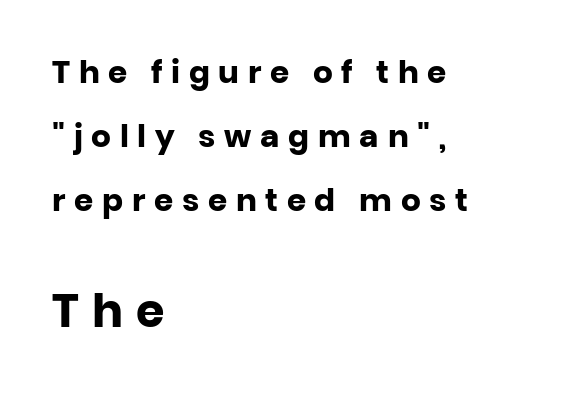
Q: Is the text bold? A: Yes.
Q: Is the text italic (slanted)? A: No, it is upright.
Q: Is the typeface a serif or a sans-serif typeface? A: Sans-serif.
Q: Is the text underlined? A: No.
Q: How is the paragraph aligned? A: Left-aligned.
Q: Is the spacing between letters normal or unusually wide? A: Unusually wide.
Q: Is the spacing between lines tight, normal or loose? A: Loose.
Q: Which block of text is set in a larger size, the first (top) or the second (bottom)? A: The second (bottom) one.
Q: Width (condensed, normal, or wide)? A: Normal.
Q: Stroke contrast? A: Low.
Q: x-height? A: Large.
Q: Monospaced? A: No.
